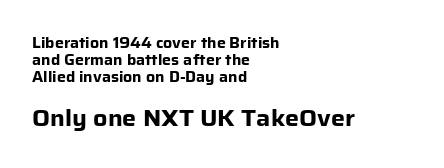
{"italic": "no", "bold": "yes", "underline": "no", "align": "left", "line_spacing_ratio": 1.22, "letter_spacing": "normal", "letter_spacing_em": 0.0, "larger_block": "second", "size_ratio": 1.57, "glyph_px": 22}
